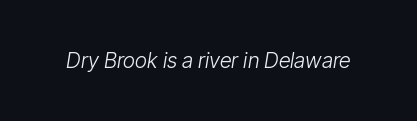
Q: Is the text bold? A: No.
Q: Is the text italic (slanted)? A: Yes, it leans right by about 9 degrees.
Q: Is the text underlined? A: No.
Q: Is the spacing between letters normal or unusually wide? A: Normal.
